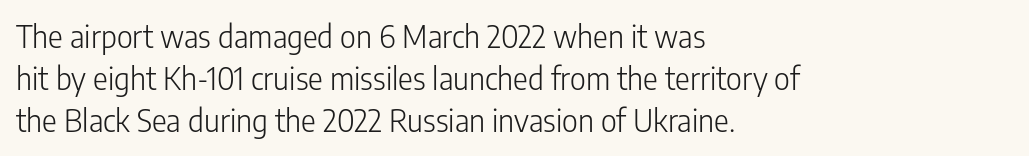
The image shows 31 px light, condensed sans-serif type, upright; set left-aligned, normal line spacing (1.36x), normal letter spacing, not underlined; low stroke contrast and a medium x-height.
